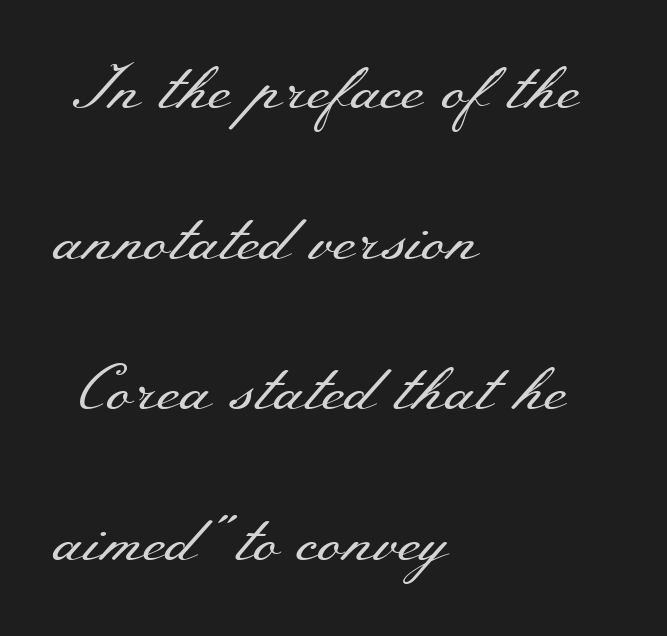
The image shows 63 px regular-weight, wide serif type; set left-aligned, loose line spacing (2.39x), normal letter spacing, not underlined; medium stroke contrast and a small x-height.
